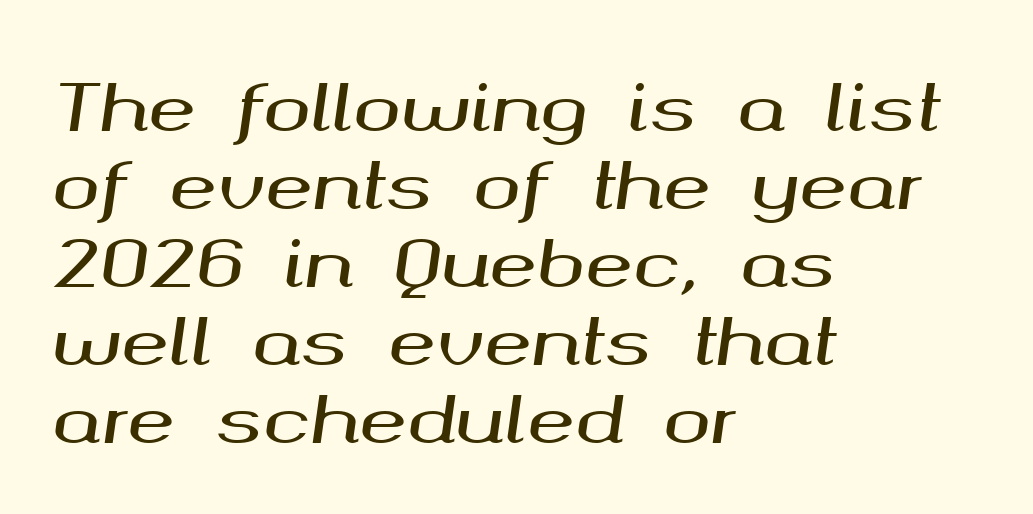
Q: Is the text italic (slanted)? A: Yes, it leans right by about 8 degrees.
Q: Is the text underlined? A: No.
Q: How is the paragraph aligned? A: Left-aligned.
Q: Is the spacing between letters normal or unusually wide? A: Normal.
Q: Width (condensed, normal, or wide)? A: Wide.
Q: Stroke contrast? A: Medium.
Q: x-height? A: Medium.
Q: Monospaced? A: No.
